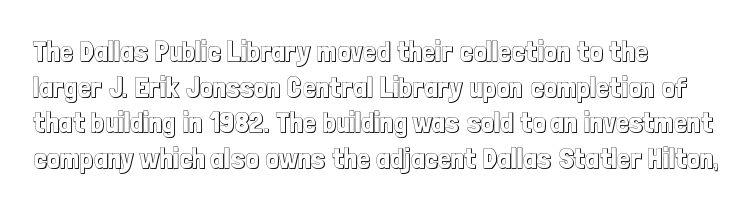
No extra tracking has been applied to these lines. Where is the straight margin? On the left. Vertical strokes here are truly vertical. Do the characters align in a grid? No, the font is proportional. A clean baseline with only descenders dipping below it.
